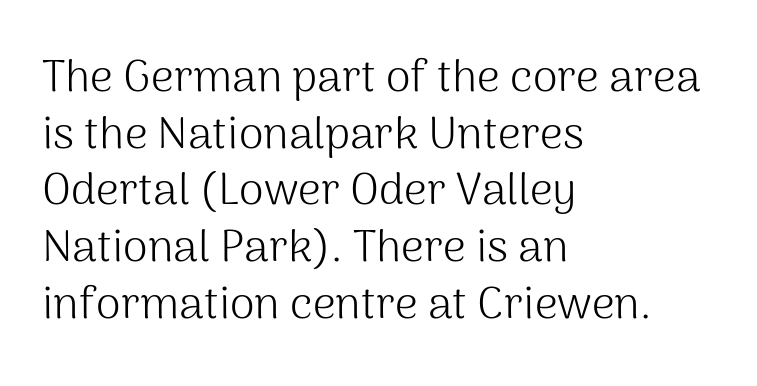
This is not heavy type; no bold has been used. The line texture is even and compact thanks to regular tracking. Each letter keeps its own natural width here, so spacing adapts to shape. Each letter's strokes conclude bluntly, with no projecting serifs. Evenly set lines give the paragraph a standard silhouette.
